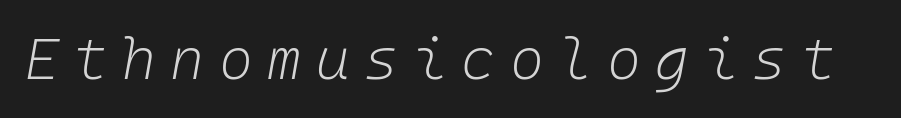
Bare-footed words on every line. Rendered with sloped, italic letterforms. The weight would be labelled regular, book, light, or lighter still. Students, note that the glyphs here are deliberately spaced far apart.
